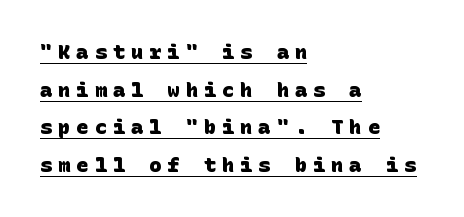
{"bold": "yes", "underline": "yes", "align": "left", "line_spacing_ratio": 1.88, "letter_spacing": "wide", "letter_spacing_em": 0.31, "glyph_px": 20}
